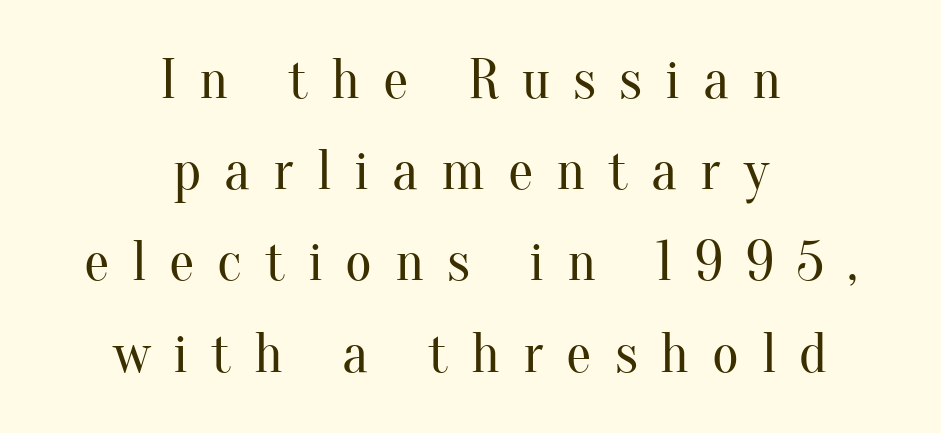
The image shows 57 px regular-weight serif type, upright; set centered, normal line spacing (1.6x), unusually wide letter spacing (+0.4 em), not underlined; medium stroke contrast and a small x-height.
